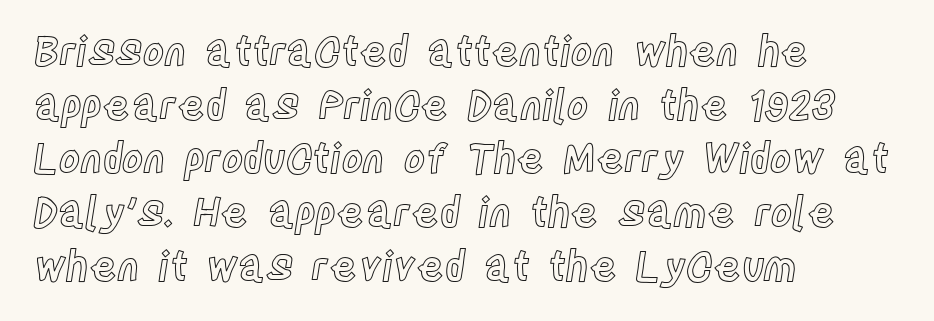
Q: Is the text italic (slanted)? A: Yes.
Q: Is the text underlined? A: No.
Q: How is the paragraph aligned? A: Left-aligned.
Q: Is the spacing between letters normal or unusually wide? A: Normal.
Q: Is the spacing between lines tight, normal or loose? A: Normal.
Q: Width (condensed, normal, or wide)? A: Condensed.
Q: x-height? A: Large.
Q: Monospaced? A: No.
